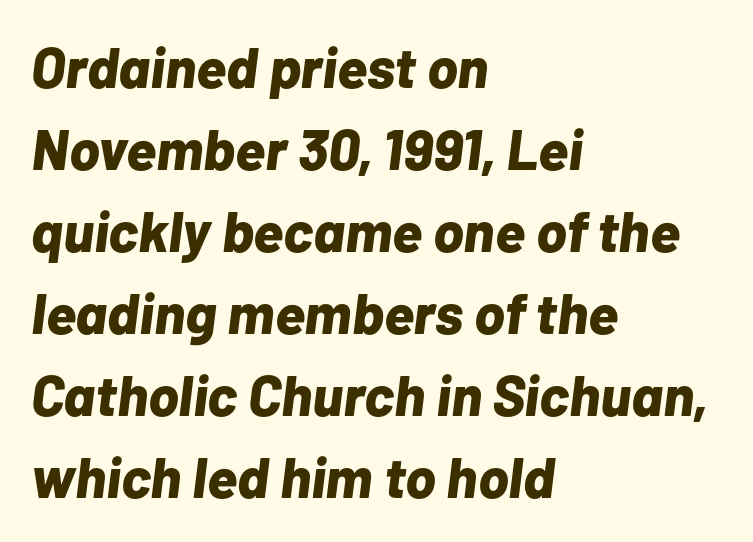
{"italic": "yes", "lean": "right", "slant_degrees": 7, "bold": "yes", "weight": "bold", "width": "normal", "stroke_contrast": "low", "x_height": "medium", "monospaced": "no", "underline": "no", "align": "left", "line_spacing": "normal", "line_spacing_ratio": 1.44, "letter_spacing": "normal", "letter_spacing_em": 0.0, "glyph_px": 57}
